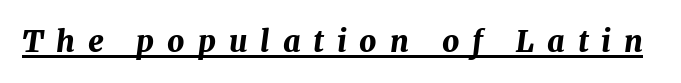
Note the varied advance widths — an 'i' is clearly narrower than an 'm'. The font is running at its bold setting. Observe the lean: these are italic letterforms. Loose tracking; the words dissolve into strings of separated letters. The words here are underlined.
